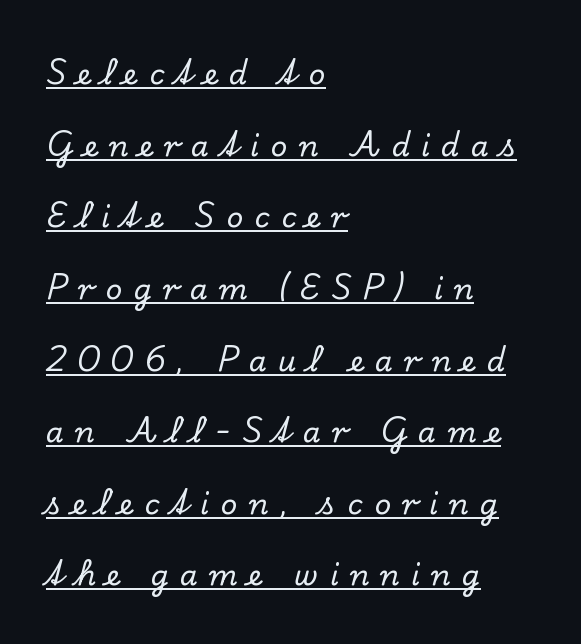
The image shows 29 px serif type; set left-aligned, loose line spacing (2.47x), unusually wide letter spacing (+0.39 em), underlined; low stroke contrast and a small x-height.
